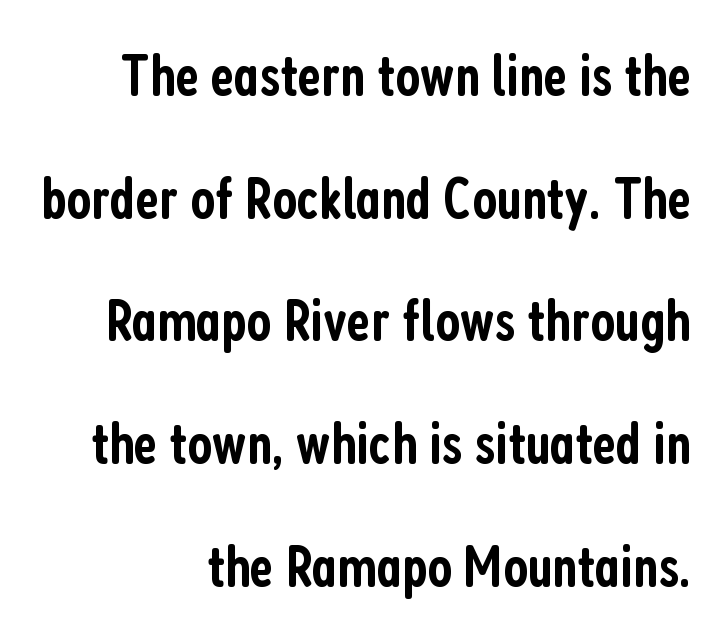
The image shows 59 px semibold, condensed sans-serif type, upright; set right-aligned, loose line spacing (2.08x), normal letter spacing, not underlined; low stroke contrast and a medium x-height.
